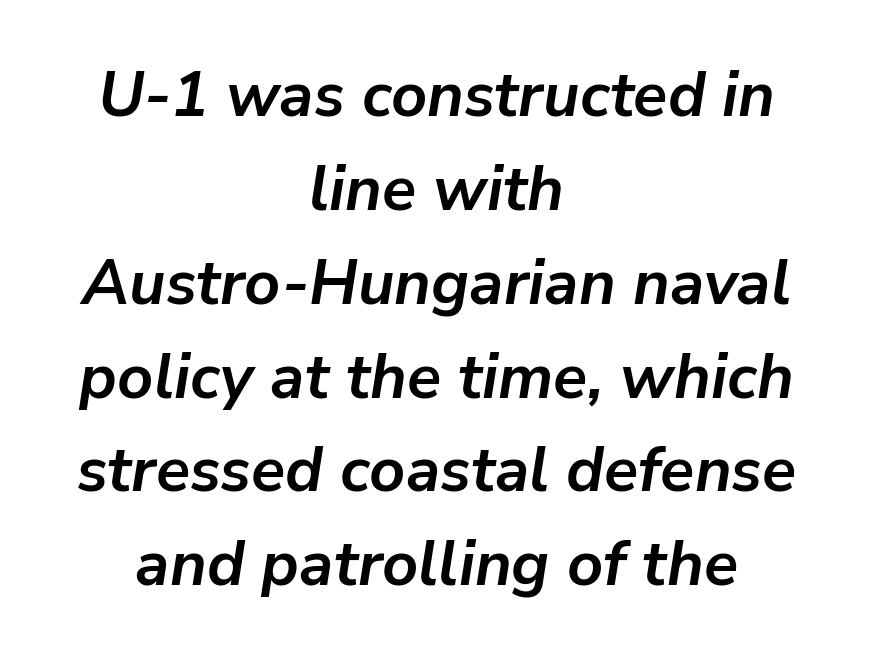
{"italic": "yes", "lean": "right", "slant_degrees": 9, "bold": "yes", "weight": "semibold", "width": "normal", "stroke_contrast": "low", "x_height": "medium", "monospaced": "no", "underline": "no", "align": "center", "line_spacing": "normal", "line_spacing_ratio": 1.49, "letter_spacing": "normal", "letter_spacing_em": 0.0, "glyph_px": 63}
